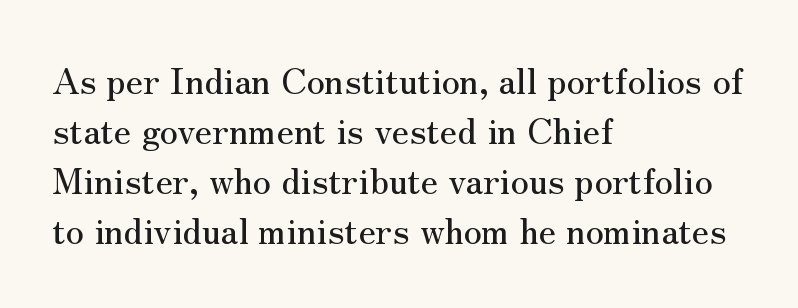
In terms of letterspacing, this is plain default setting. Think of a printed novel: that variable character pitch is what you see here. The specimen reads as upright at a glance. A student would call this left alignment; a typographer would say flush left, rag right. Stroke terminals: seriffed. Quick note: underline off.
